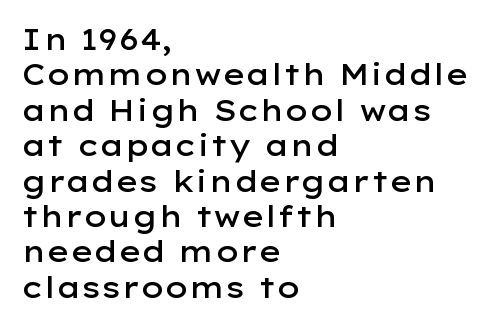
Q: Is the text bold? A: Semi-bold.
Q: Is the text italic (slanted)? A: No, it is upright.
Q: Is the typeface a serif or a sans-serif typeface? A: Sans-serif.
Q: Is the text underlined? A: No.
Q: How is the paragraph aligned? A: Left-aligned.
Q: Is the spacing between letters normal or unusually wide? A: Normal.
Q: Width (condensed, normal, or wide)? A: Wide.
Q: Stroke contrast? A: Low.
Q: x-height? A: Medium.
Q: Monospaced? A: No.
